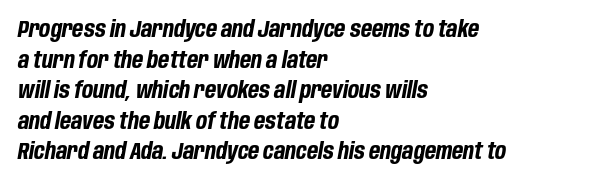
The image shows 23 px bold type, italic (leaning right); set left-aligned, normal line spacing (1.33x), normal letter spacing, not underlined.
